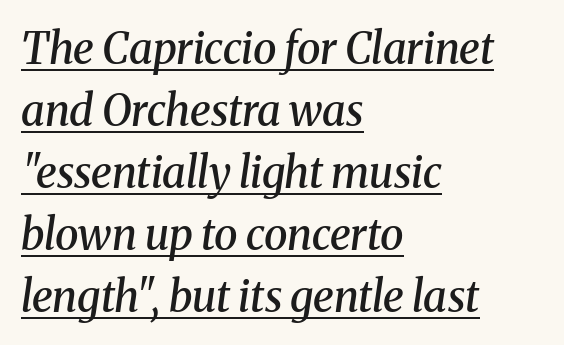
{"serif": "yes", "italic": "yes", "lean": "right", "slant_degrees": 8, "bold": "semi", "weight": "semibold", "width": "normal", "stroke_contrast": "medium", "x_height": "medium", "monospaced": "no", "underline": "yes", "align": "left", "line_spacing": "normal", "line_spacing_ratio": 1.44, "letter_spacing": "normal", "letter_spacing_em": 0.0, "glyph_px": 43}
